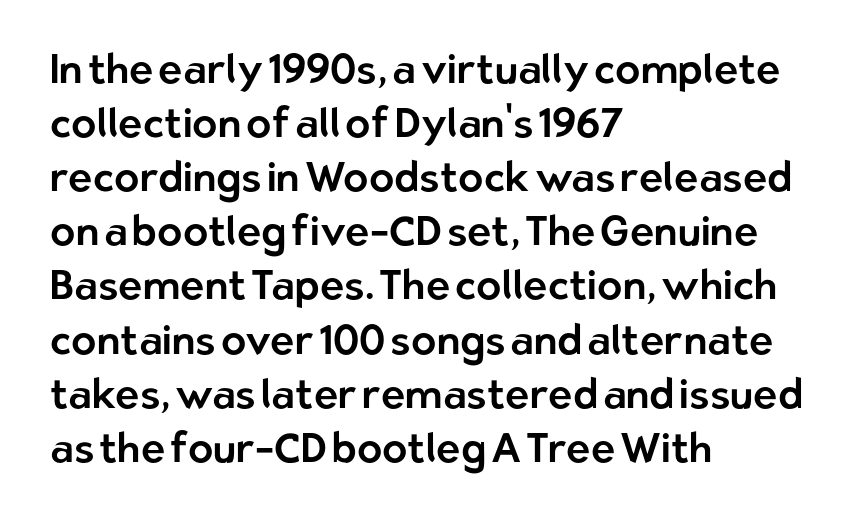
Q: Is the text italic (slanted)? A: No, it is upright.
Q: Is the typeface a serif or a sans-serif typeface? A: Sans-serif.
Q: Is the text underlined? A: No.
Q: How is the paragraph aligned? A: Left-aligned.
Q: Is the spacing between letters normal or unusually wide? A: Normal.
Q: Is the spacing between lines tight, normal or loose? A: Normal.
Q: Width (condensed, normal, or wide)? A: Normal.
Q: Stroke contrast? A: Low.
Q: x-height? A: Medium.
Q: Monospaced? A: No.
